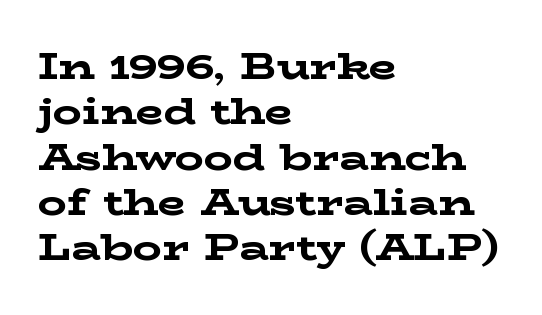
{"serif": "yes", "italic": "no", "bold": "yes", "weight": "bold", "width": "wide", "stroke_contrast": "low", "x_height": "medium", "monospaced": "no", "underline": "no", "align": "left", "line_spacing": "normal", "line_spacing_ratio": 1.26, "letter_spacing": "normal", "letter_spacing_em": 0.0, "glyph_px": 36}
